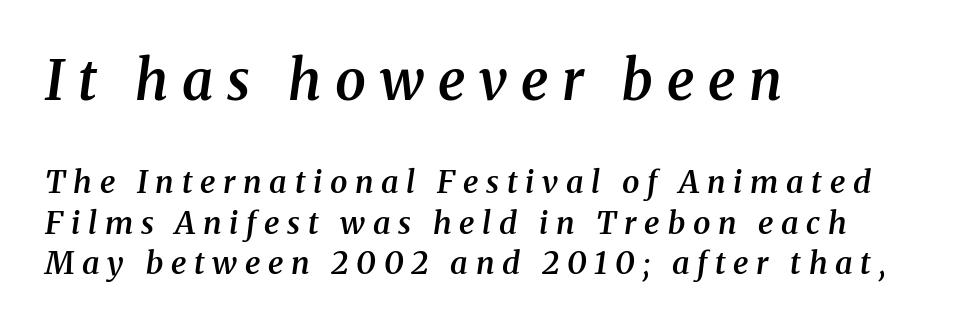
The image shows 55 px semibold serif type, italic (leaning right); set left-aligned, normal line spacing (1.32x), unusually wide letter spacing (+0.25 em), not underlined; the first (top) block is 1.77x larger; medium stroke contrast and a medium x-height.
